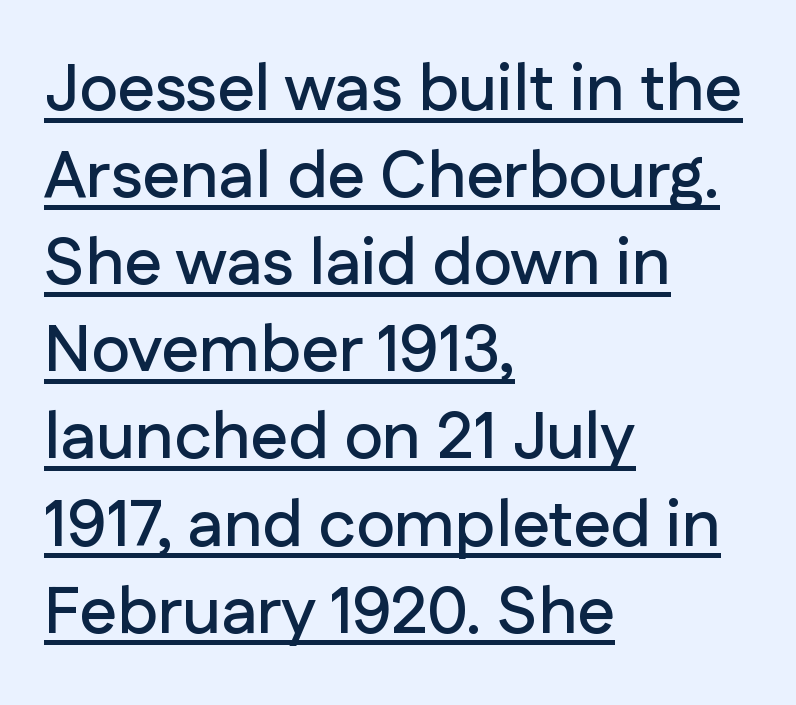
{"serif": "no", "italic": "no", "width": "normal", "stroke_contrast": "low", "x_height": "medium", "monospaced": "no", "underline": "yes", "align": "left", "line_spacing": "normal", "line_spacing_ratio": 1.32, "letter_spacing": "normal", "letter_spacing_em": 0.0, "glyph_px": 66}
